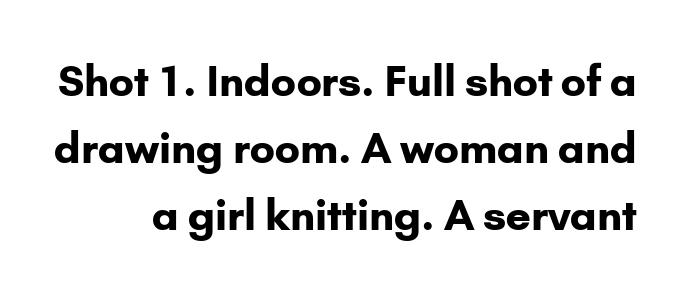
{"serif": "no", "italic": "no", "bold": "yes", "weight": "bold", "width": "normal", "stroke_contrast": "low", "x_height": "small", "monospaced": "no", "underline": "no", "line_spacing": "normal", "line_spacing_ratio": 1.59, "letter_spacing": "normal", "letter_spacing_em": 0.0, "glyph_px": 42}
